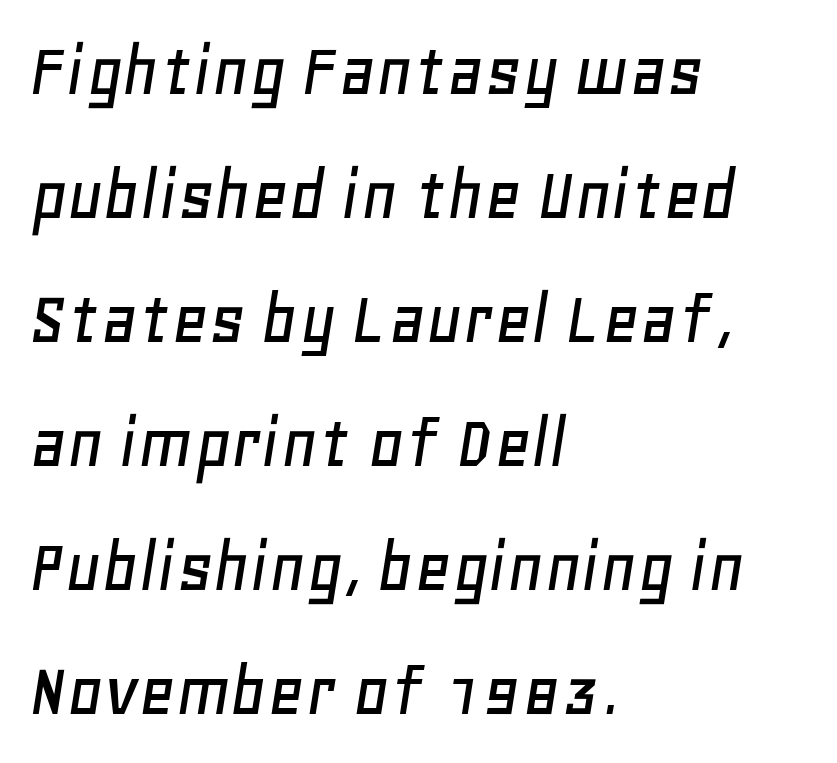
{"italic": "yes", "lean": "right", "slant_degrees": 11, "width": "normal", "stroke_contrast": "low", "x_height": "large", "monospaced": "no", "underline": "no", "align": "left", "line_spacing": "normal", "line_spacing_ratio": 1.57, "letter_spacing": "normal", "letter_spacing_em": 0.0, "glyph_px": 79}
